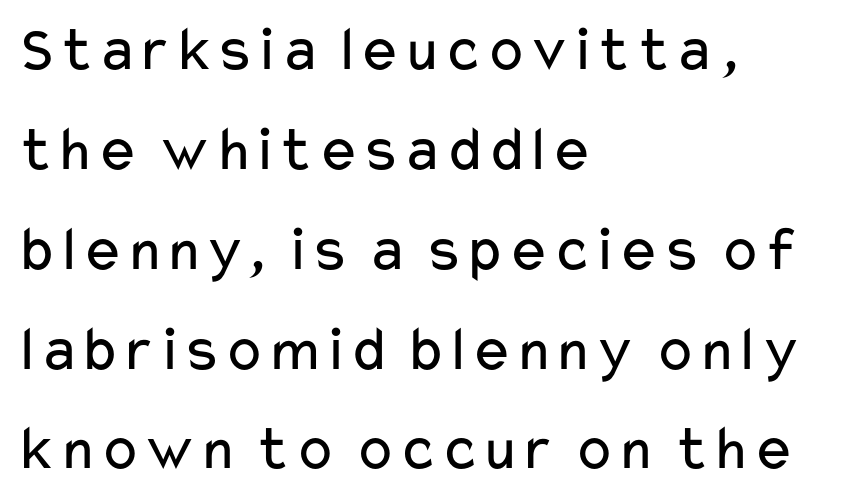
The text block is weighted toward the left margin, trailing off unevenly rightward. Do the characters align in a grid? No, the font is proportional. Each row of text sits above clean, open space. Is the stroke heavy? The answer is a plain regular-or-lighter. The typeface chosen for these lines omits serifs. Does the lettering tilt? It doesn't — this is upright.
